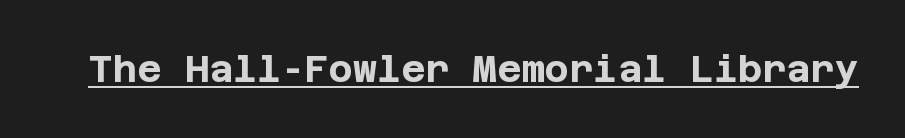
{"serif": "no", "italic": "no", "bold": "yes", "weight": "bold", "width": "normal", "stroke_contrast": "low", "x_height": "large", "underline": "yes", "letter_spacing": "normal", "letter_spacing_em": 0.0, "glyph_px": 37}
